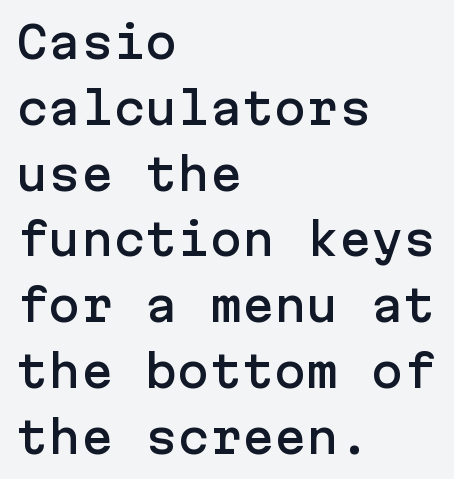
{"serif": "no", "italic": "no", "width": "normal", "stroke_contrast": "low", "x_height": "medium", "underline": "no", "align": "left", "line_spacing": "normal", "line_spacing_ratio": 1.53, "letter_spacing": "normal", "letter_spacing_em": 0.0, "glyph_px": 43}
